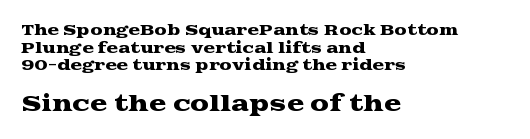
{"italic": "no", "underline": "no", "align": "left", "line_spacing": "normal", "line_spacing_ratio": 1.26, "letter_spacing": "normal", "letter_spacing_em": 0.0, "larger_block": "second", "size_ratio": 1.5, "glyph_px": 21}
